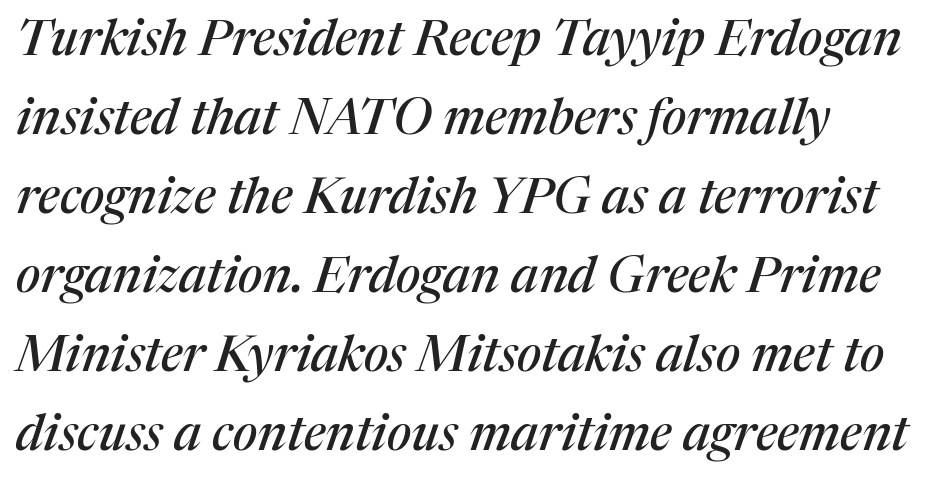
The image shows 50 px serif type, italic (leaning right); set normal line spacing (1.58x), normal letter spacing, not underlined; medium stroke contrast and a medium x-height.
